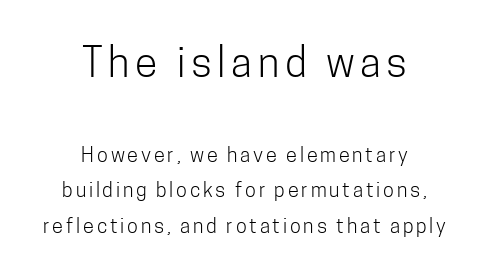
{"serif": "no", "italic": "no", "bold": "no", "weight": "light", "width": "condensed", "stroke_contrast": "low", "x_height": "medium", "monospaced": "no", "underline": "no", "align": "center", "line_spacing_ratio": 1.78, "larger_block": "first", "size_ratio": 2.05, "glyph_px": 41}
